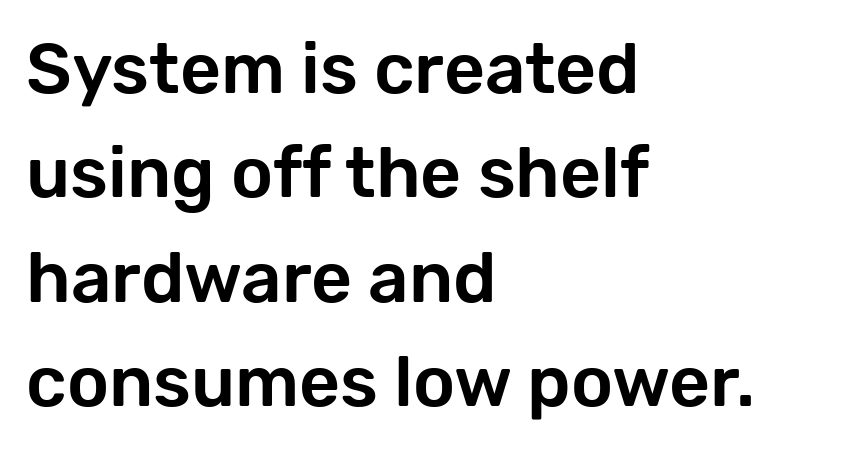
The area under the type is left untouched. These lines are rendered in a variable-pitch font. In terms of leading, this rendering sits right in the middle. Layout note: lines flush left. You can tell from the bare stems that sans-serif type was used.
